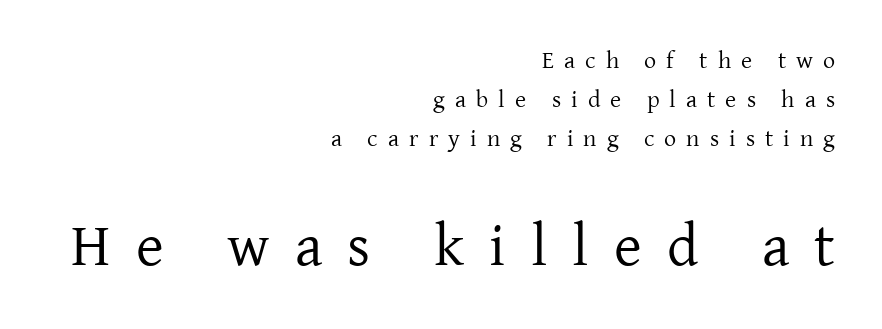
Character size in the trailing block exceeds that of the leading block. Tracking here is generous; glyphs stand well apart from one another. Anything drawn beneath the words? Only blank space. A typesetter would mark this as roman, not italic. These glyphs show unthickened strokes, regular width or finer. Regular leading.
